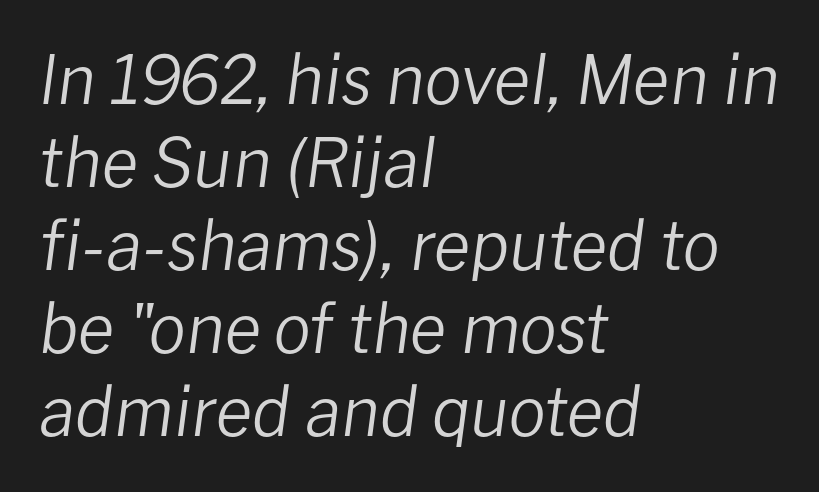
You could call the tracking neutral — neither tight nor loose. Slanted lettering throughout. Short and long lines alike share a common starting point at left. Vertical stems look standard width or narrower in stroke. Type without underlining.
